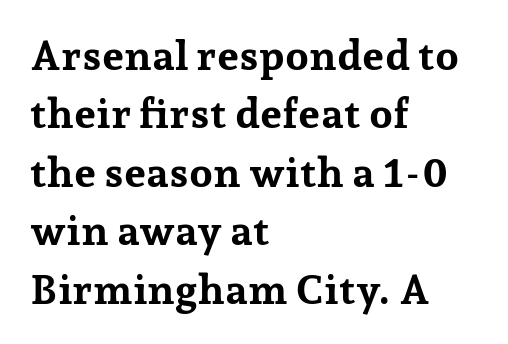
The image shows 42 px bold serif type, upright; set left-aligned, normal line spacing (1.39x), normal letter spacing, not underlined; low stroke contrast and a medium x-height.
